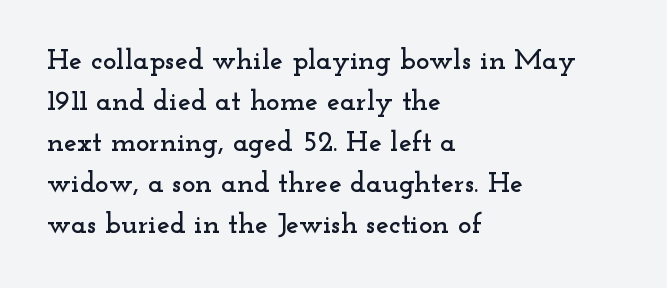
Letterform terminals end in serifs throughout the passage. Left-aligned paragraph, ragged on the right. Regarding leading, the lines here are spaced in the standard way. A bare baseline throughout the passage. The rendering keeps characters at their native spacing. A typesetter would mark this as roman, not italic.
